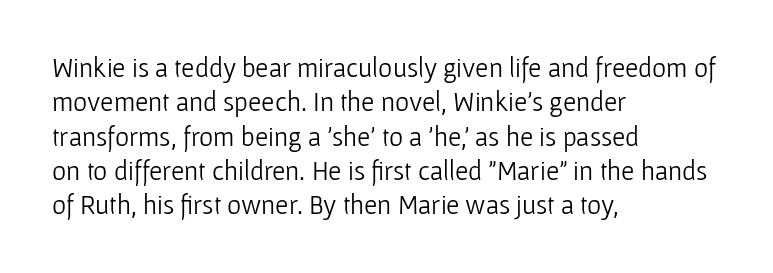
{"italic": "no", "bold": "no", "underline": "no", "align": "left", "line_spacing": "normal", "line_spacing_ratio": 1.27, "letter_spacing": "normal", "letter_spacing_em": 0.0, "glyph_px": 27}
